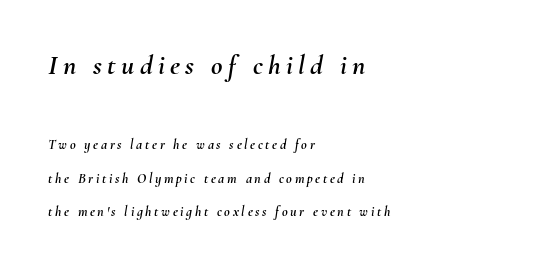
Q: Is the text italic (slanted)? A: Yes, it leans right by about 10 degrees.
Q: Is the text underlined? A: No.
Q: How is the paragraph aligned? A: Left-aligned.
Q: Is the spacing between lines tight, normal or loose? A: Loose.
Q: Which block of text is set in a larger size, the first (top) or the second (bottom)? A: The first (top) one.
Q: Width (condensed, normal, or wide)? A: Normal.
Q: Stroke contrast? A: Medium.
Q: x-height? A: Small.
Q: Monospaced? A: No.
